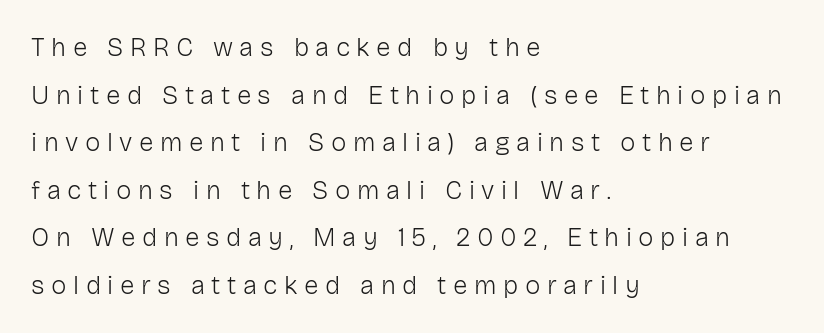
{"italic": "no", "bold": "no", "underline": "no", "align": "left", "line_spacing_ratio": 1.83, "letter_spacing": "wide", "letter_spacing_em": 0.25, "glyph_px": 26}
